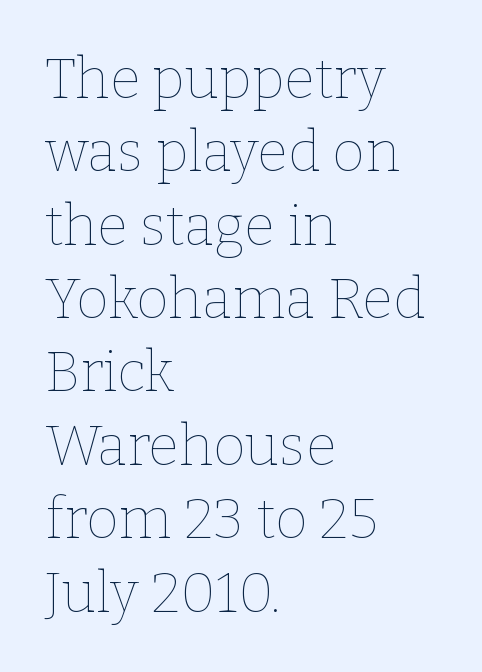
These lines stack with their left ends in a neat column. How are the letters spaced? Ordinarily, with no added tracking. The space beneath each line is pristine and unruled. What's the leading like? Ordinary, nothing unusual. Proportional: the letters do not fall into vertical columns. Is the stroke heavy? The answer is a plain regular-or-lighter.
